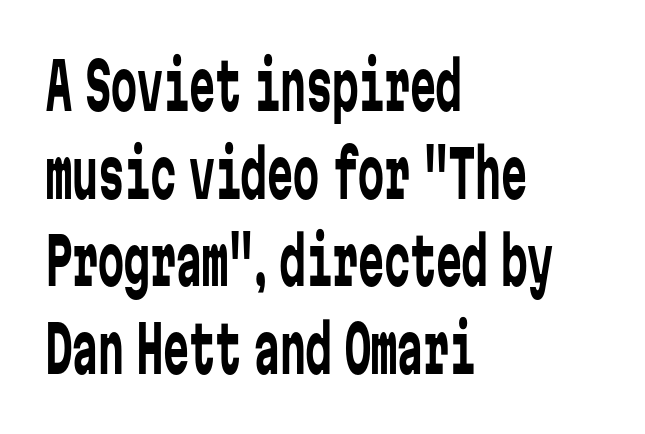
The image shows 65 px regular-weight, condensed sans-serif type, upright, monospaced; set left-aligned, normal line spacing (1.35x), normal letter spacing, not underlined; low stroke contrast and a medium x-height.
